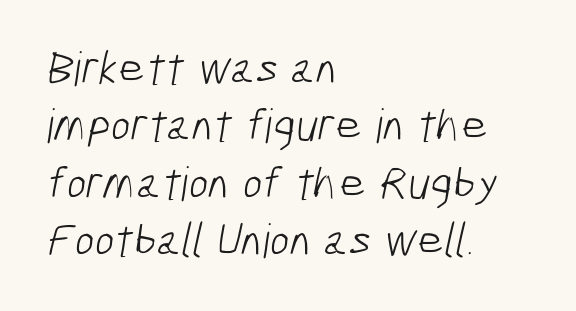
The image shows 47 px light, condensed sans-serif type; set left-aligned, line spacing 1.22x, normal letter spacing, not underlined; low stroke contrast and a medium x-height.
